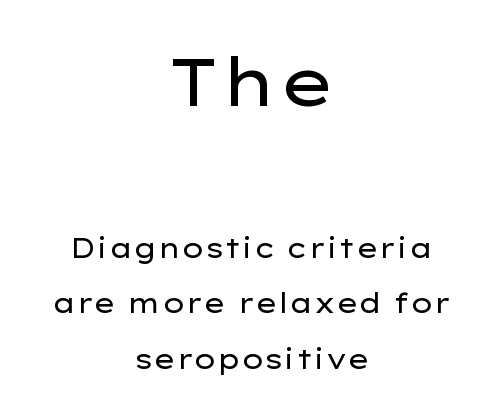
The image shows 67 px regular-weight, wide sans-serif type, upright; set centered, loose line spacing (2.06x), normal letter spacing, not underlined; the first (top) block is 2.48x larger; low stroke contrast and a medium x-height.
